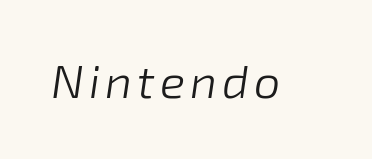
{"italic": "yes", "lean": "right", "slant_degrees": 8, "bold": "no", "weight": "light", "width": "normal", "stroke_contrast": "low", "x_height": "medium", "monospaced": "no", "underline": "no", "glyph_px": 47}
